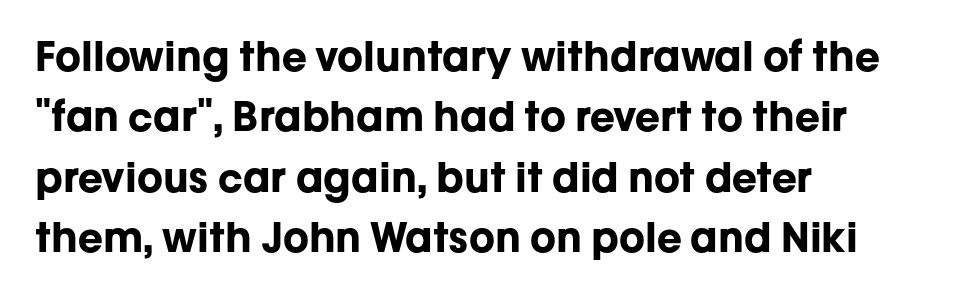
{"serif": "no", "italic": "no", "bold": "yes", "weight": "bold", "width": "normal", "stroke_contrast": "low", "x_height": "medium", "monospaced": "no", "underline": "no", "align": "left", "line_spacing": "normal", "line_spacing_ratio": 1.47, "letter_spacing": "normal", "letter_spacing_em": 0.0, "glyph_px": 41}
